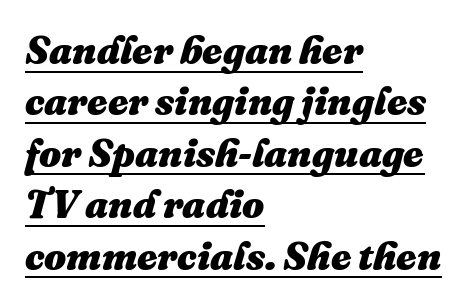
{"italic": "yes", "lean": "right", "slant_degrees": 16, "bold": "yes", "weight": "heavy", "width": "normal", "stroke_contrast": "medium", "x_height": "medium", "monospaced": "no", "underline": "yes", "align": "left", "line_spacing": "normal", "line_spacing_ratio": 1.32, "letter_spacing": "normal", "letter_spacing_em": 0.0, "glyph_px": 39}
